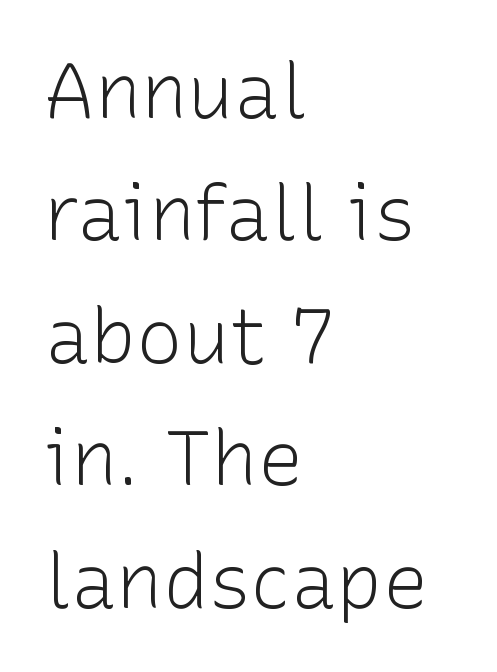
This is the regular roman posture of the typeface. Observe the ordinary spacing: letters are neighbours, not strangers. Leading: standard. Has an underline been added? It has not. Is the stroke heavy? The answer is a plain regular-or-lighter.
